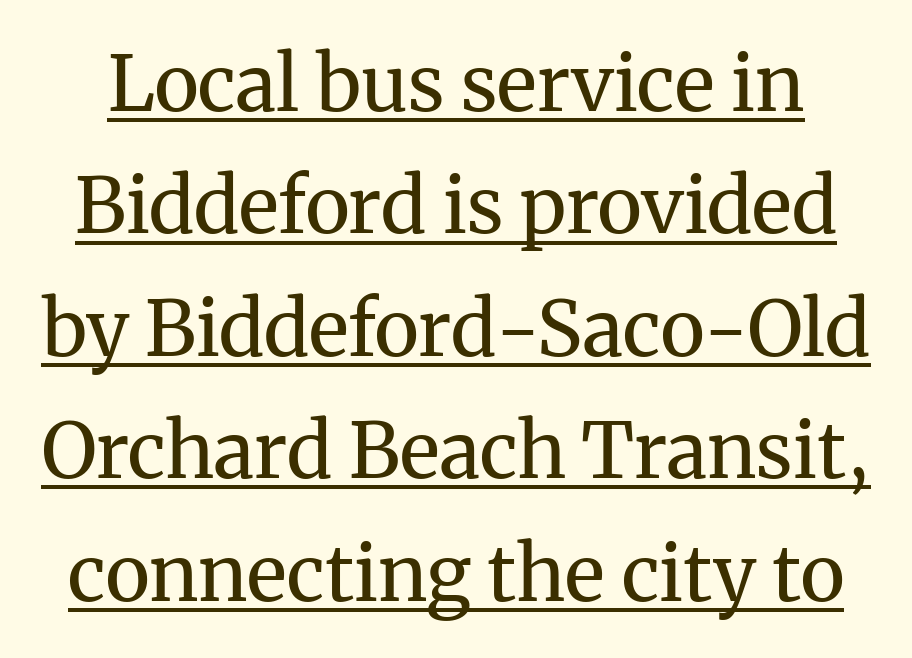
{"serif": "yes", "italic": "no", "bold": "no", "weight": "regular", "width": "normal", "stroke_contrast": "medium", "x_height": "medium", "monospaced": "no", "underline": "yes", "line_spacing": "normal", "line_spacing_ratio": 1.59, "letter_spacing": "normal", "letter_spacing_em": 0.0, "glyph_px": 77}
